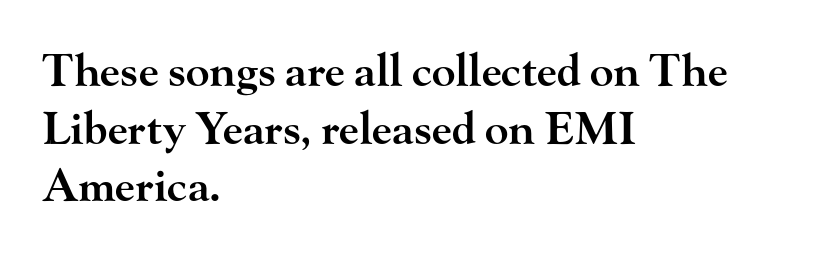
Beneath every word, the page is bare. Typeset ragged right — the left edge is the straight one. A roman cut, with each character standing at attention. The rendering uses natural spacing where letterforms have individual widths.
